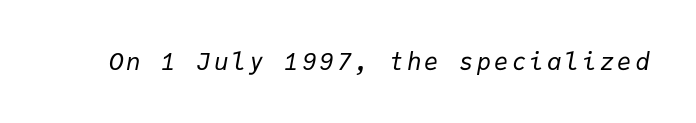
{"italic": "yes", "lean": "right", "slant_degrees": 9, "bold": "no", "underline": "no", "glyph_px": 24}
